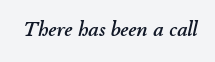
{"italic": "yes", "lean": "right", "slant_degrees": 11, "underline": "no", "letter_spacing": "normal", "letter_spacing_em": 0.0, "glyph_px": 21}
